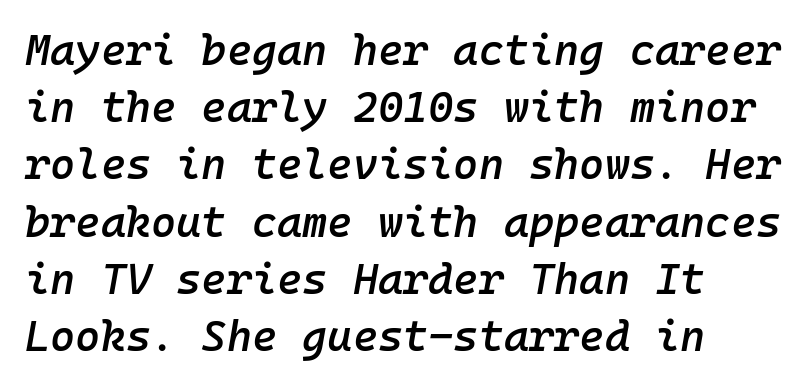
Q: Is the text bold? A: Semi-bold.
Q: Is the text italic (slanted)? A: Yes, it leans right by about 10 degrees.
Q: Is the text underlined? A: No.
Q: How is the paragraph aligned? A: Left-aligned.
Q: Is the spacing between letters normal or unusually wide? A: Normal.
Q: Is the spacing between lines tight, normal or loose? A: Normal.
Q: Width (condensed, normal, or wide)? A: Normal.
Q: Stroke contrast? A: Low.
Q: x-height? A: Medium.
Q: Monospaced? A: Yes.
